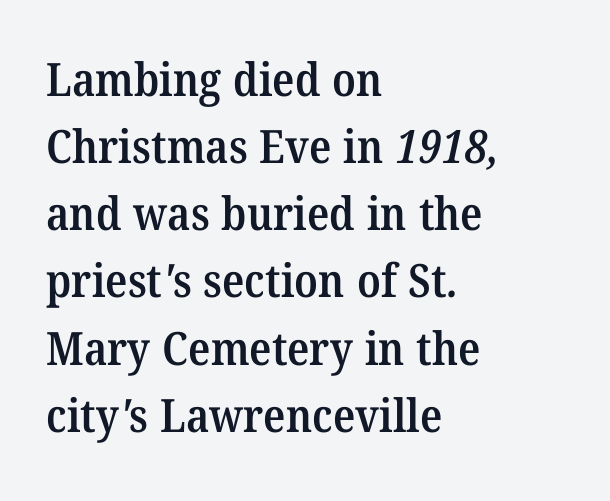
Anything drawn beneath the words? Only blank space. The passage shown stacks its lines at a standard gap. Note: serifs present on the glyphs. Compared with an ordinary text face, these strokes are moderately heavier — a semibold. This sample is left-justified, so line endings fall wherever the words run out. Compared with typical body copy, the letter spacing here is the same.
